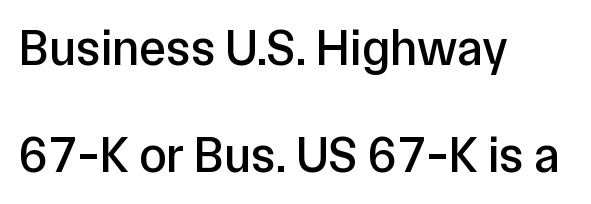
The paragraph shown leans on its left margin. Check the space under the baseline: it is left empty. Tracking value appears to be zero — textbook default spacing. Posture: vertical. The block of text is sparse from top to bottom, with ample space between rows. The passage shown is typed in a proportional face where columns would drift.
